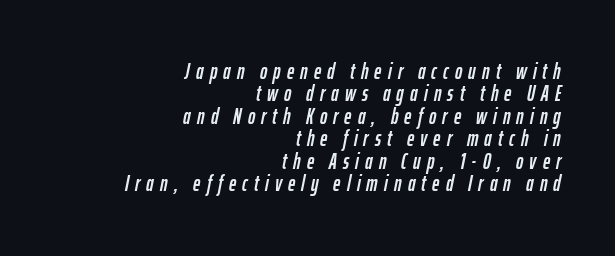
{"italic": "yes", "lean": "right", "slant_degrees": 12, "underline": "no", "align": "right", "line_spacing": "tight", "line_spacing_ratio": 1.02, "letter_spacing": "wide", "letter_spacing_em": 0.28, "glyph_px": 22}
